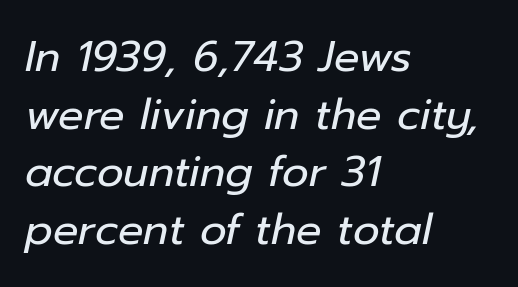
Q: Is the text bold? A: No.
Q: Is the text italic (slanted)? A: Yes, it leans right by about 12 degrees.
Q: Is the text underlined? A: No.
Q: How is the paragraph aligned? A: Left-aligned.
Q: Is the spacing between letters normal or unusually wide? A: Normal.
Q: Is the spacing between lines tight, normal or loose? A: Normal.
Q: Width (condensed, normal, or wide)? A: Normal.
Q: Stroke contrast? A: Low.
Q: x-height? A: Medium.
Q: Monospaced? A: No.
